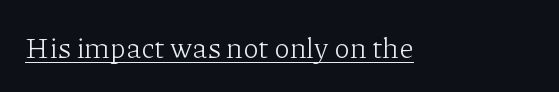
You can tell it's not italic because the verticals are truly vertical. Looks like regular typesetting: each glyph gets only the width it needs. The string is rendered with underlining switched on. This sample uses plain, unmodified letter spacing. Type style note: has serifs.
